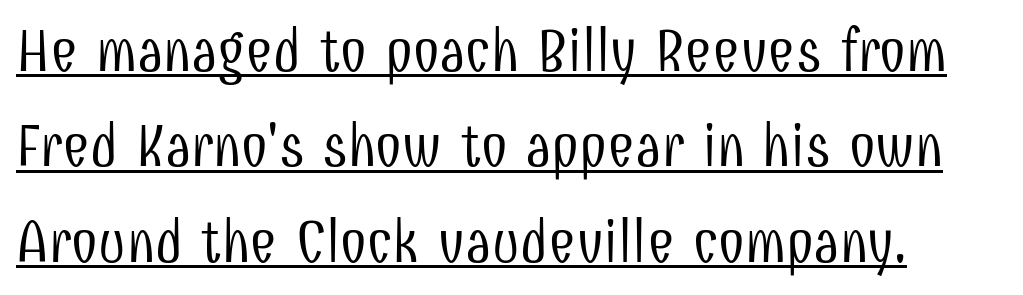
Q: Is the text bold? A: No.
Q: Is the text italic (slanted)? A: No, it is upright.
Q: Is the typeface a serif or a sans-serif typeface? A: Sans-serif.
Q: Is the text underlined? A: Yes.
Q: How is the paragraph aligned? A: Left-aligned.
Q: Is the spacing between letters normal or unusually wide? A: Normal.
Q: Is the spacing between lines tight, normal or loose? A: Normal.
Q: Width (condensed, normal, or wide)? A: Condensed.
Q: Stroke contrast? A: Low.
Q: x-height? A: Medium.
Q: Monospaced? A: No.
